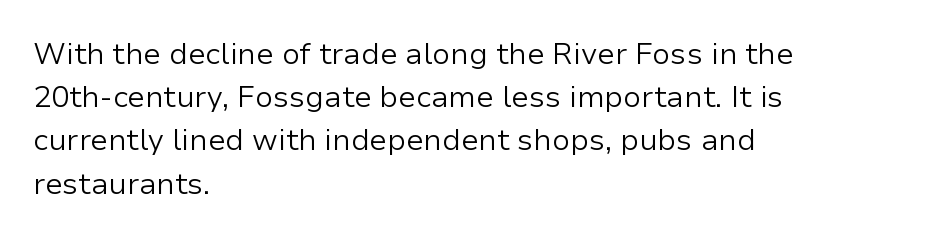
Q: Is the text bold? A: No.
Q: Is the text italic (slanted)? A: No, it is upright.
Q: Is the typeface a serif or a sans-serif typeface? A: Sans-serif.
Q: Is the text underlined? A: No.
Q: How is the paragraph aligned? A: Left-aligned.
Q: Is the spacing between letters normal or unusually wide? A: Normal.
Q: Is the spacing between lines tight, normal or loose? A: Normal.
Q: Width (condensed, normal, or wide)? A: Normal.
Q: Stroke contrast? A: Low.
Q: x-height? A: Medium.
Q: Monospaced? A: No.
